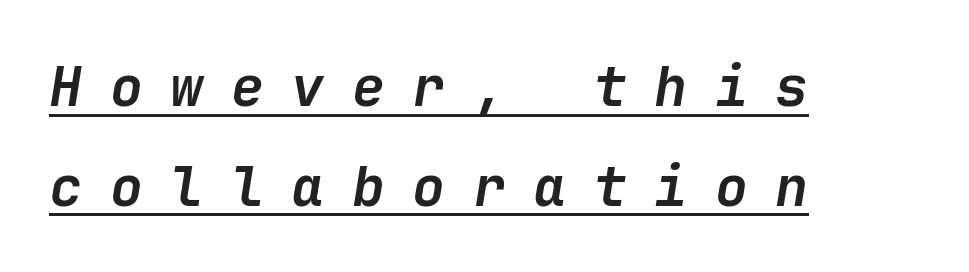
{"italic": "yes", "lean": "right", "slant_degrees": 9, "bold": "yes", "weight": "semibold", "width": "normal", "stroke_contrast": "low", "x_height": "medium", "underline": "yes", "align": "left", "line_spacing_ratio": 1.81, "letter_spacing": "wide", "letter_spacing_em": 0.5, "glyph_px": 55}
